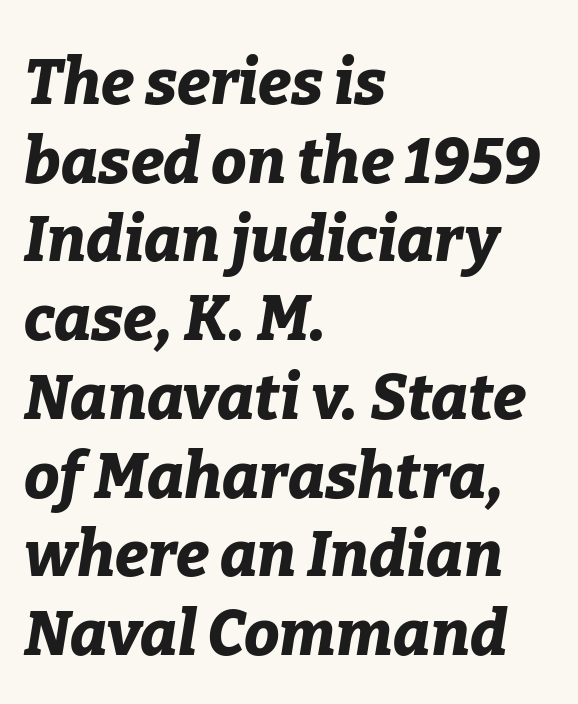
{"italic": "yes", "lean": "right", "slant_degrees": 9, "bold": "yes", "weight": "bold", "width": "normal", "stroke_contrast": "low", "x_height": "medium", "monospaced": "no", "underline": "no", "align": "left", "line_spacing": "normal", "line_spacing_ratio": 1.25, "letter_spacing": "normal", "letter_spacing_em": 0.0, "glyph_px": 63}
